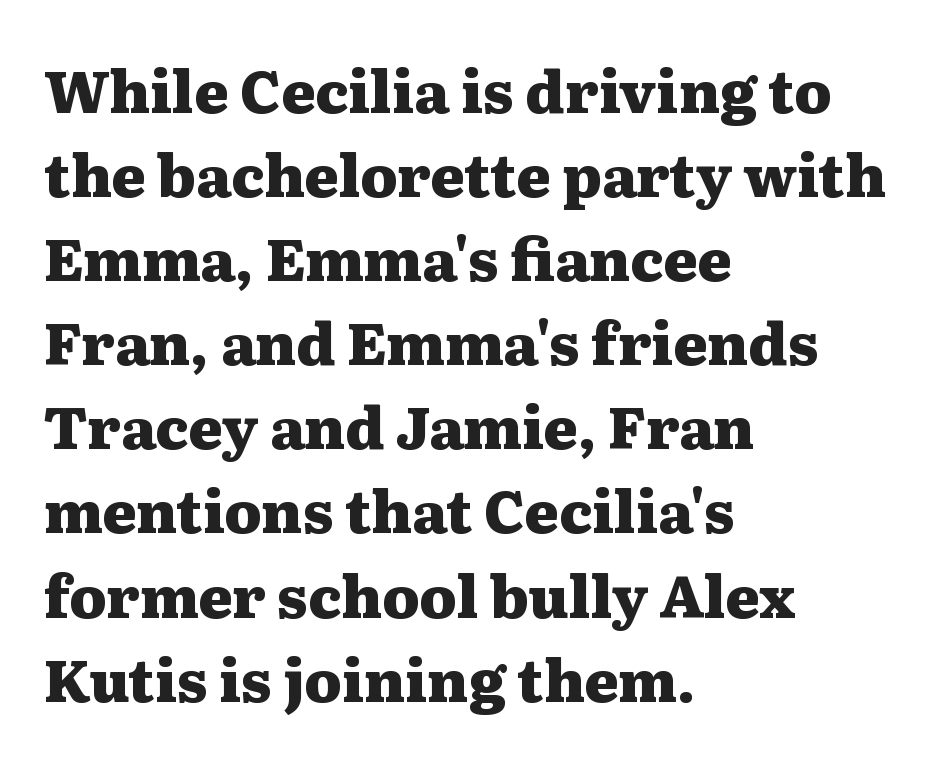
Q: Is the text bold? A: Yes.
Q: Is the text italic (slanted)? A: No, it is upright.
Q: Is the typeface a serif or a sans-serif typeface? A: Serif.
Q: Is the text underlined? A: No.
Q: How is the paragraph aligned? A: Left-aligned.
Q: Is the spacing between letters normal or unusually wide? A: Normal.
Q: Is the spacing between lines tight, normal or loose? A: Normal.
Q: Width (condensed, normal, or wide)? A: Wide.
Q: Stroke contrast? A: Medium.
Q: x-height? A: Medium.
Q: Monospaced? A: No.
